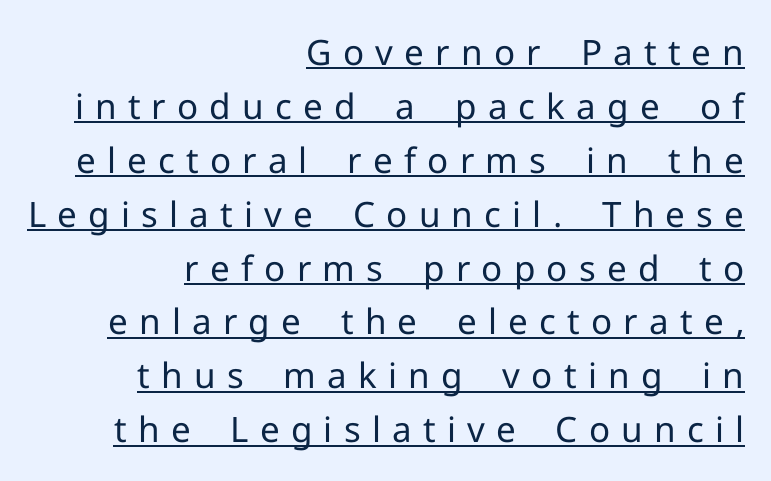
{"serif": "no", "italic": "no", "bold": "no", "weight": "regular", "width": "normal", "stroke_contrast": "low", "x_height": "medium", "monospaced": "no", "underline": "yes", "align": "right", "line_spacing": "normal", "line_spacing_ratio": 1.54, "letter_spacing": "wide", "letter_spacing_em": 0.32, "glyph_px": 35}
